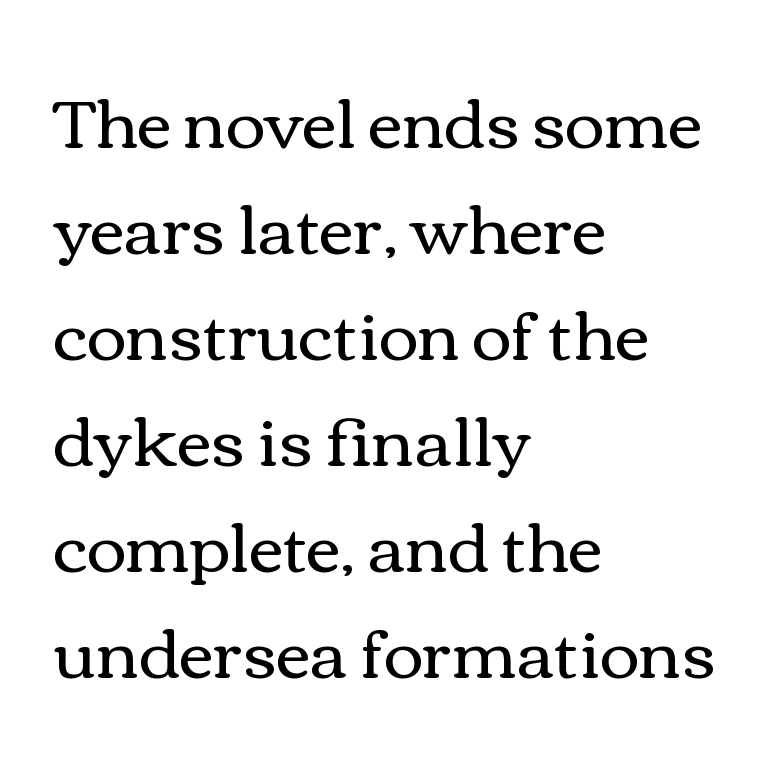
Leading: standard. Characters follow at the spacing the type designer built in. Is there any slant? The stems are plumb. These glyphs show unthickened strokes, regular width or finer. Nobody drew a line under any word here. This sample is left-justified, so line endings fall wherever the words run out.
